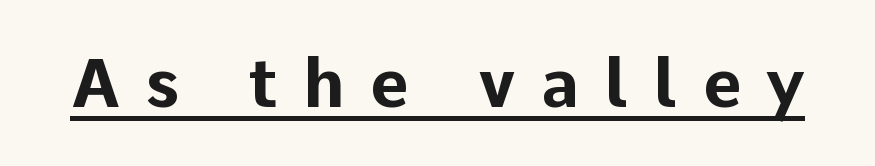
Q: Is the text bold? A: Yes.
Q: Is the text italic (slanted)? A: No, it is upright.
Q: Is the typeface a serif or a sans-serif typeface? A: Sans-serif.
Q: Is the text underlined? A: Yes.
Q: Is the spacing between letters normal or unusually wide? A: Unusually wide.
Q: Width (condensed, normal, or wide)? A: Normal.
Q: Stroke contrast? A: Low.
Q: x-height? A: Medium.
Q: Monospaced? A: No.
